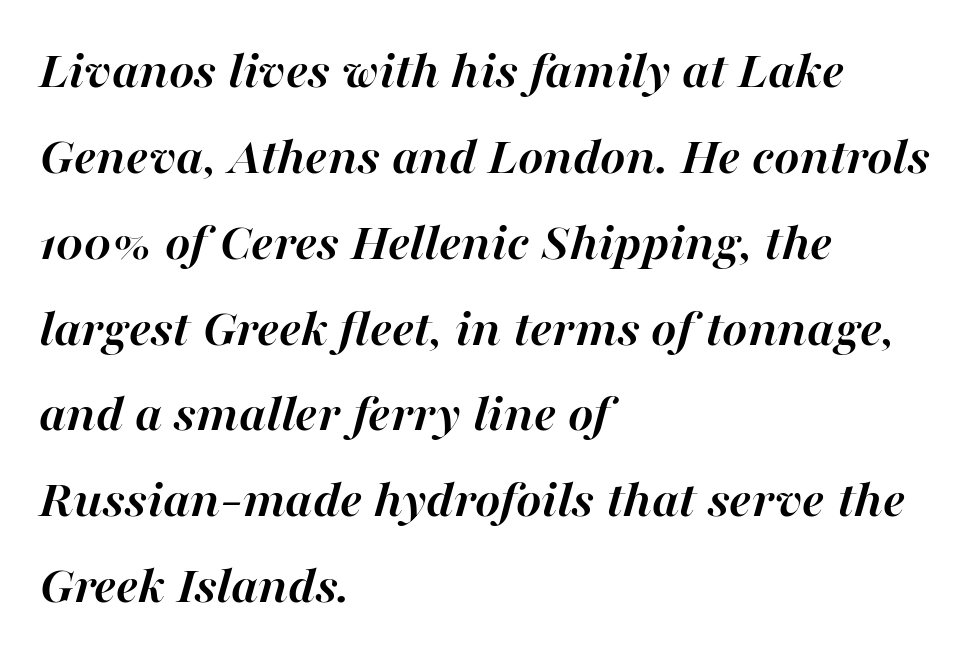
{"italic": "yes", "lean": "right", "slant_degrees": 16, "bold": "yes", "weight": "semibold", "width": "normal", "stroke_contrast": "high", "x_height": "medium", "monospaced": "no", "underline": "no", "align": "left", "line_spacing": "normal", "line_spacing_ratio": 1.59, "letter_spacing": "normal", "letter_spacing_em": 0.0, "glyph_px": 54}
